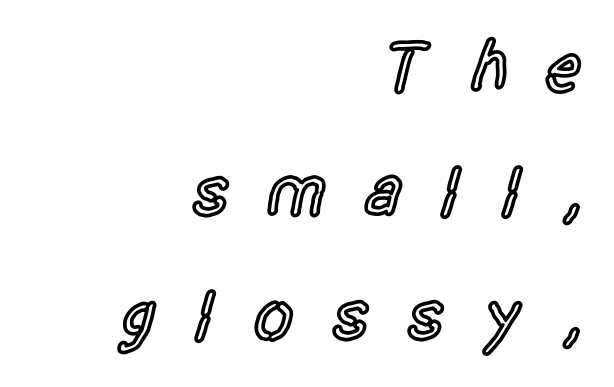
Q: Is the text bold? A: Semi-bold.
Q: Is the text italic (slanted)? A: Yes.
Q: Is the typeface a serif or a sans-serif typeface? A: Sans-serif.
Q: Is the text underlined? A: No.
Q: How is the paragraph aligned? A: Right-aligned.
Q: Is the spacing between letters normal or unusually wide? A: Unusually wide.
Q: Is the spacing between lines tight, normal or loose? A: Normal.
Q: Width (condensed, normal, or wide)? A: Condensed.
Q: x-height? A: Large.
Q: Monospaced? A: No.
